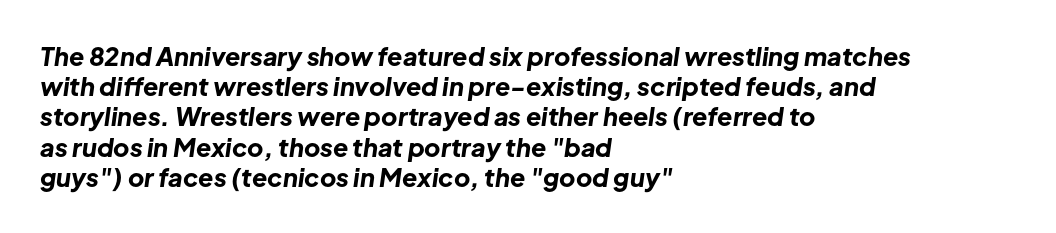
Q: Is the text bold? A: Yes.
Q: Is the text italic (slanted)? A: Yes, it leans right by about 8 degrees.
Q: Is the text underlined? A: No.
Q: How is the paragraph aligned? A: Left-aligned.
Q: Is the spacing between letters normal or unusually wide? A: Normal.
